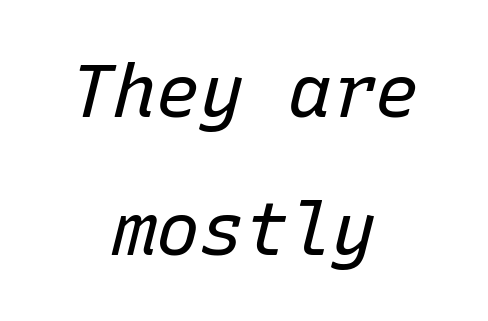
{"italic": "yes", "lean": "right", "slant_degrees": 15, "bold": "no", "weight": "regular", "width": "normal", "stroke_contrast": "low", "x_height": "medium", "monospaced": "yes", "underline": "no", "align": "center", "line_spacing_ratio": 1.89, "letter_spacing": "normal", "letter_spacing_em": 0.0, "glyph_px": 73}
